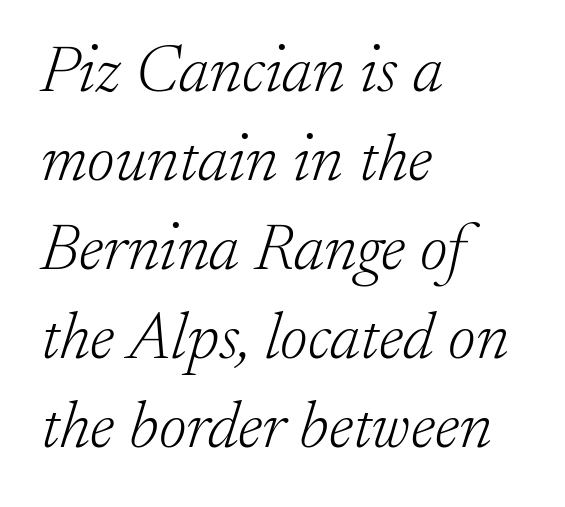
The image shows 67 px light serif type, italic (leaning right); set left-aligned, normal line spacing (1.33x), normal letter spacing, not underlined; low stroke contrast and a small x-height.
